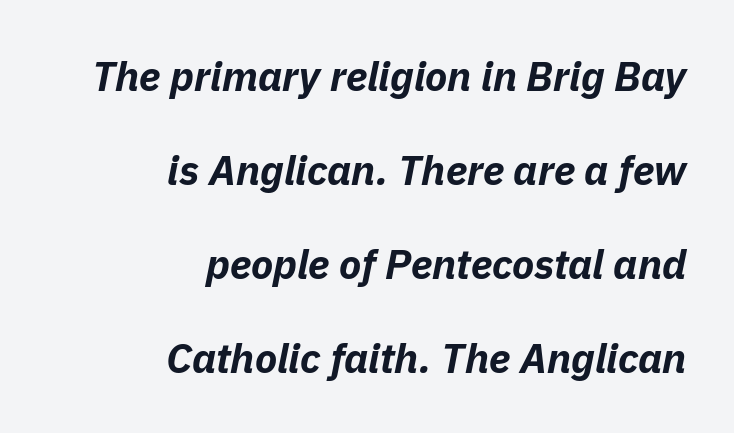
Q: Is the text bold? A: Yes.
Q: Is the text italic (slanted)? A: Yes, it leans right by about 11 degrees.
Q: Is the text underlined? A: No.
Q: How is the paragraph aligned? A: Right-aligned.
Q: Is the spacing between letters normal or unusually wide? A: Normal.
Q: Is the spacing between lines tight, normal or loose? A: Loose.
Q: Width (condensed, normal, or wide)? A: Normal.
Q: Stroke contrast? A: Low.
Q: x-height? A: Medium.
Q: Monospaced? A: No.
